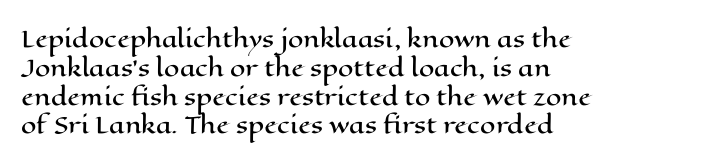
The image shows 22 px text type, upright; set left-aligned, normal line spacing (1.31x), normal letter spacing, not underlined.
